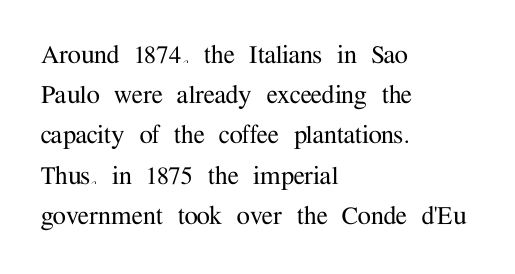
{"serif": "yes", "italic": "no", "width": "normal", "stroke_contrast": "medium", "x_height": "medium", "monospaced": "no", "underline": "no", "align": "left", "line_spacing": "normal", "line_spacing_ratio": 1.34, "letter_spacing": "normal", "letter_spacing_em": 0.0, "glyph_px": 30}
